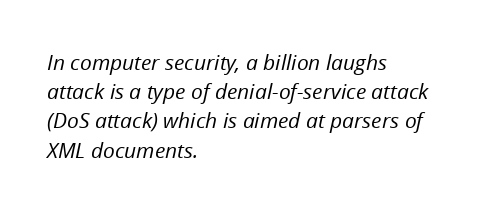
{"italic": "yes", "lean": "right", "slant_degrees": 12, "bold": "no", "underline": "no", "align": "left", "line_spacing": "normal", "line_spacing_ratio": 1.39, "letter_spacing": "normal", "letter_spacing_em": 0.0, "glyph_px": 21}
